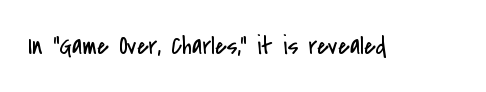
{"italic": "no", "bold": "no", "underline": "no", "letter_spacing": "normal", "letter_spacing_em": 0.0, "glyph_px": 26}
